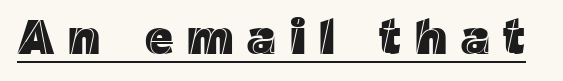
{"italic": "no", "width": "normal", "x_height": "medium", "monospaced": "no", "underline": "yes", "letter_spacing": "wide", "letter_spacing_em": 0.28, "glyph_px": 49}
